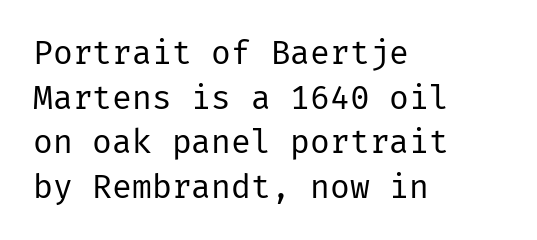
Typographically, this falls in the sans-serif category. A normal amount of white space separates one row of letters from the next. Left-aligned paragraph, ragged on the right. The cut favours lightness, reaching ordinary text weight at its darkest. The font's upright variant was chosen for this text.
